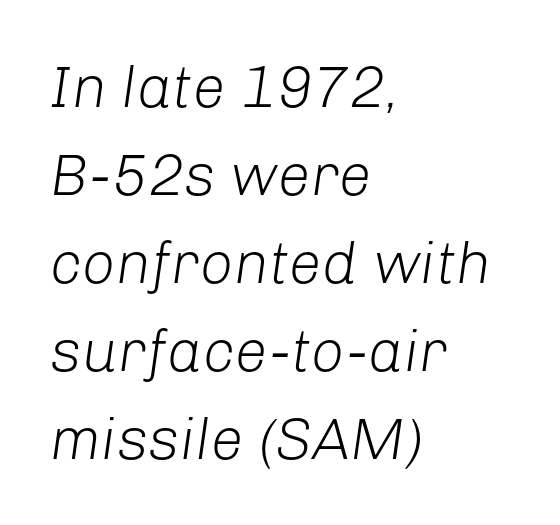
{"italic": "yes", "lean": "right", "slant_degrees": 8, "bold": "no", "weight": "light", "width": "normal", "stroke_contrast": "low", "x_height": "medium", "monospaced": "no", "underline": "no", "align": "left", "line_spacing": "normal", "line_spacing_ratio": 1.49, "letter_spacing": "normal", "letter_spacing_em": 0.0, "glyph_px": 59}
